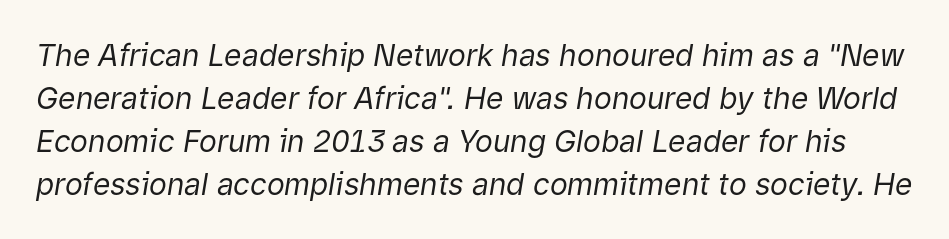
The image shows 30 px regular-weight type, italic (leaning right); set normal line spacing (1.43x), normal letter spacing, not underlined; low stroke contrast and a medium x-height.
